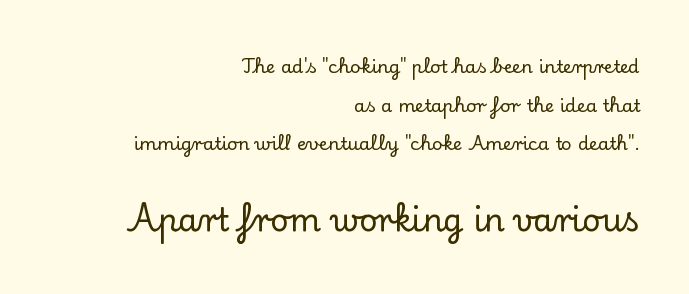
Q: Is the text italic (slanted)? A: No, it is upright.
Q: Is the typeface a serif or a sans-serif typeface? A: Serif.
Q: Is the text underlined? A: No.
Q: How is the paragraph aligned? A: Right-aligned.
Q: Is the spacing between letters normal or unusually wide? A: Normal.
Q: Is the spacing between lines tight, normal or loose? A: Loose.
Q: Which block of text is set in a larger size, the first (top) or the second (bottom)? A: The second (bottom) one.
Q: Width (condensed, normal, or wide)? A: Normal.
Q: Stroke contrast? A: Low.
Q: x-height? A: Small.
Q: Monospaced? A: No.
